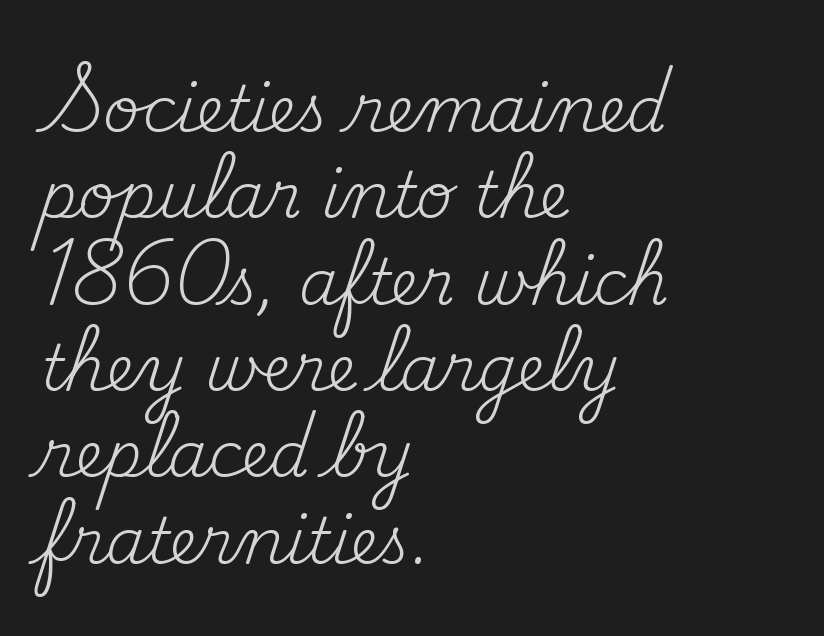
{"serif": "yes", "bold": "no", "weight": "regular", "width": "normal", "stroke_contrast": "medium", "x_height": "small", "monospaced": "no", "underline": "no", "align": "left", "line_spacing": "normal", "line_spacing_ratio": 1.37, "letter_spacing": "normal", "letter_spacing_em": 0.0, "glyph_px": 63}
